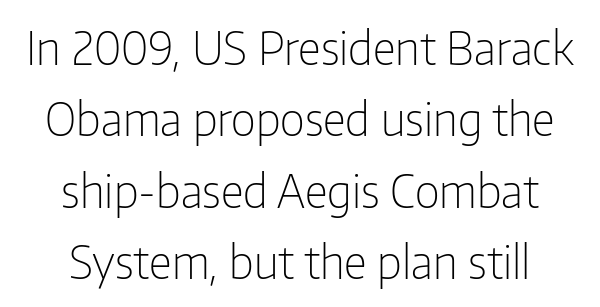
Regular leading. Descenders hang freely into open space. No chunkiness to these letters — they're not bold. Do the characters align in a grid? No, the font is proportional. The passage shown has conventional tracking throughout. The type family on display is of the sans-serif kind.
